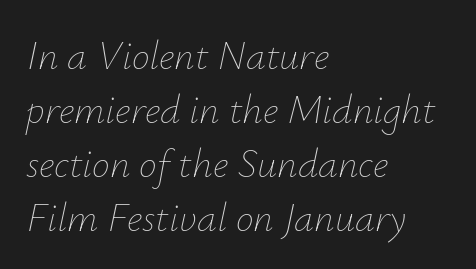
Q: Is the text bold? A: No.
Q: Is the text italic (slanted)? A: Yes, it leans right by about 12 degrees.
Q: Is the text underlined? A: No.
Q: How is the paragraph aligned? A: Left-aligned.
Q: Is the spacing between letters normal or unusually wide? A: Normal.
Q: Is the spacing between lines tight, normal or loose? A: Normal.
Q: Width (condensed, normal, or wide)? A: Normal.
Q: Stroke contrast? A: Low.
Q: x-height? A: Small.
Q: Monospaced? A: No.
